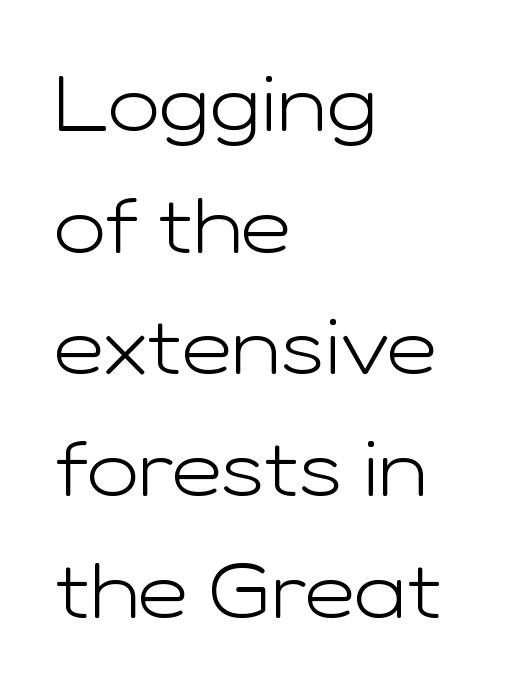
Spacing verdict: proportional, widths tailored to each character. Has an underline been added? It has not. In terms of letterspacing, this is plain default setting. A normal amount of white space separates one row of letters from the next.
